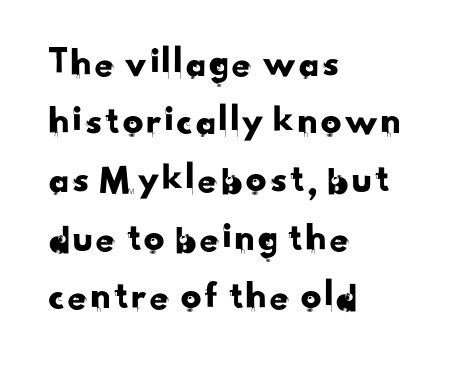
Q: Is the typeface a serif or a sans-serif typeface? A: Sans-serif.
Q: Is the text underlined? A: No.
Q: How is the paragraph aligned? A: Left-aligned.
Q: Is the spacing between letters normal or unusually wide? A: Normal.
Q: Is the spacing between lines tight, normal or loose? A: Normal.
Q: Width (condensed, normal, or wide)? A: Normal.
Q: Stroke contrast? A: Low.
Q: x-height? A: Small.
Q: Monospaced? A: No.
